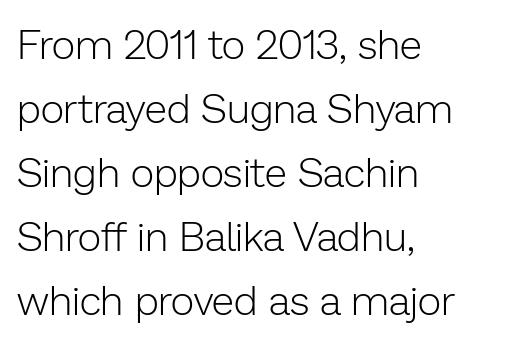
{"serif": "no", "italic": "no", "bold": "no", "weight": "light", "width": "normal", "stroke_contrast": "low", "x_height": "medium", "monospaced": "no", "underline": "no", "align": "left", "line_spacing": "normal", "line_spacing_ratio": 1.56, "letter_spacing": "normal", "letter_spacing_em": 0.0, "glyph_px": 41}
